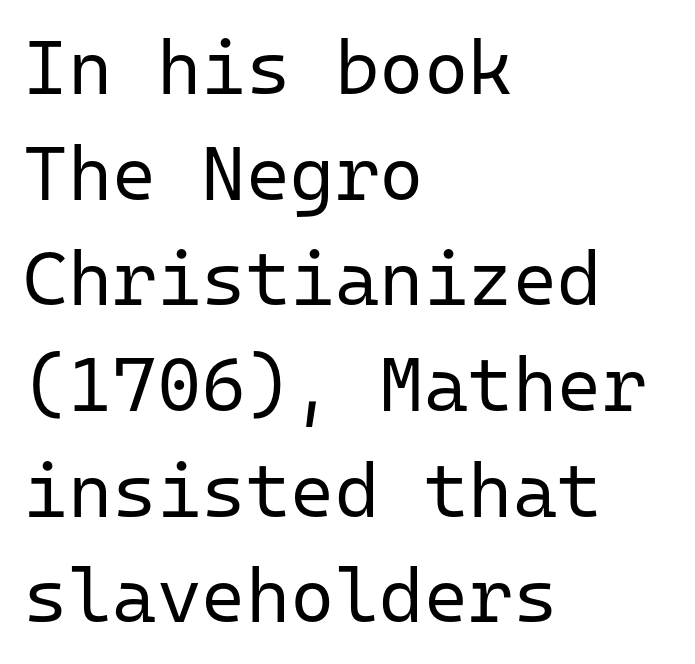
The image shows 76 px regular-weight sans-serif type, upright, monospaced; set left-aligned, normal line spacing (1.39x), normal letter spacing, not underlined; low stroke contrast and a medium x-height.
